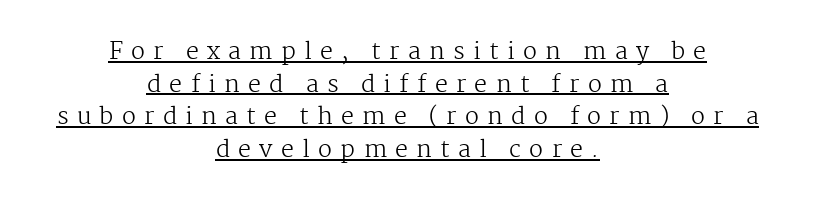
{"italic": "no", "bold": "no", "underline": "yes", "align": "center", "line_spacing": "normal", "line_spacing_ratio": 1.42, "letter_spacing": "wide", "letter_spacing_em": 0.36, "glyph_px": 23}
